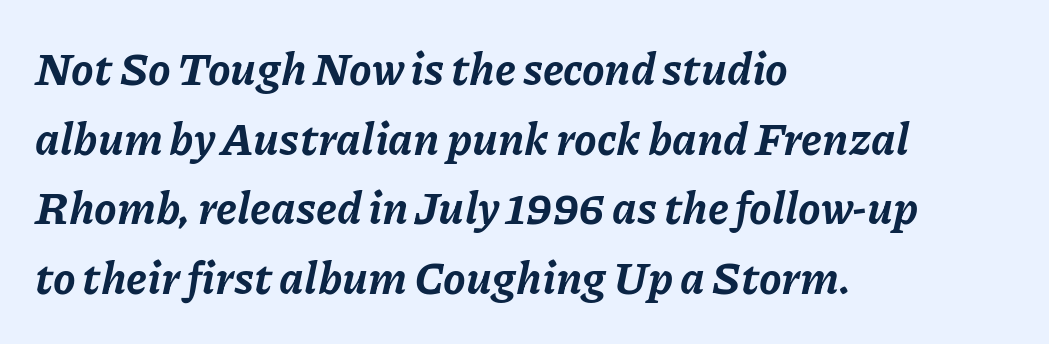
The image shows 45 px bold type, italic (leaning right); set left-aligned, normal line spacing (1.55x), normal letter spacing, not underlined; low stroke contrast and a medium x-height.
